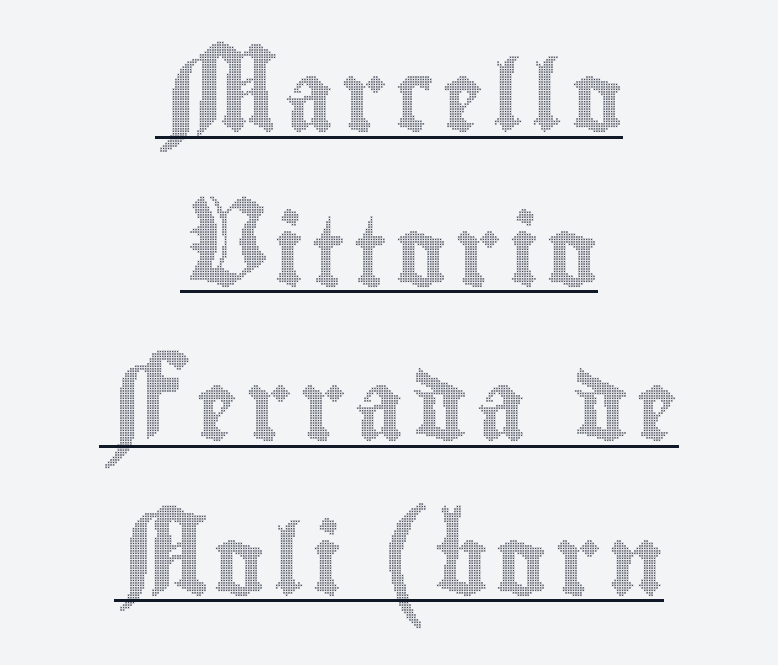
The image shows 69 px condensed type, upright; set centered, loose line spacing (2.24x), underlined; a small x-height.
